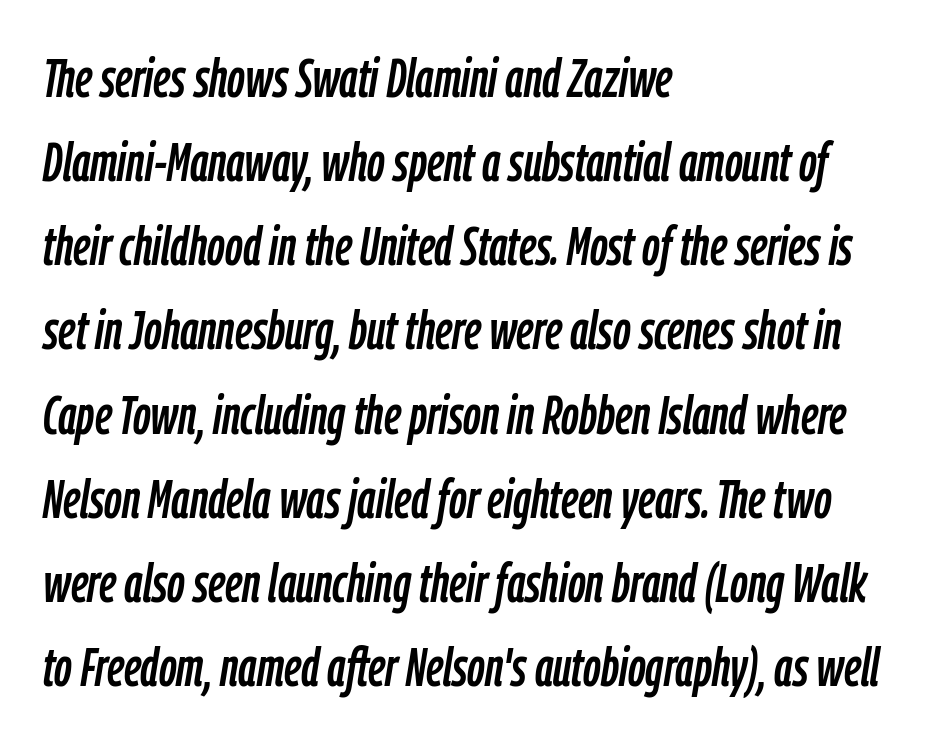
{"italic": "yes", "lean": "right", "slant_degrees": 9, "width": "condensed", "stroke_contrast": "low", "x_height": "medium", "monospaced": "no", "underline": "no", "align": "left", "line_spacing": "normal", "line_spacing_ratio": 1.53, "letter_spacing": "normal", "letter_spacing_em": 0.0, "glyph_px": 55}
